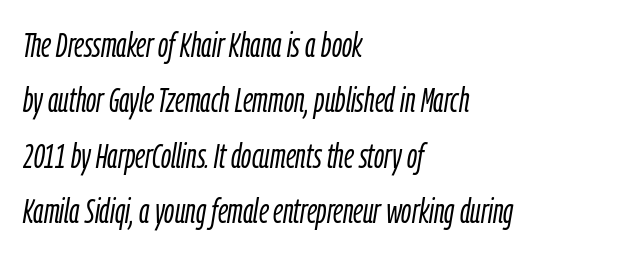
{"italic": "yes", "lean": "right", "slant_degrees": 9, "bold": "no", "weight": "light", "width": "condensed", "stroke_contrast": "low", "x_height": "medium", "monospaced": "no", "underline": "no", "align": "left", "line_spacing": "normal", "line_spacing_ratio": 1.58, "letter_spacing": "normal", "letter_spacing_em": 0.0, "glyph_px": 35}
